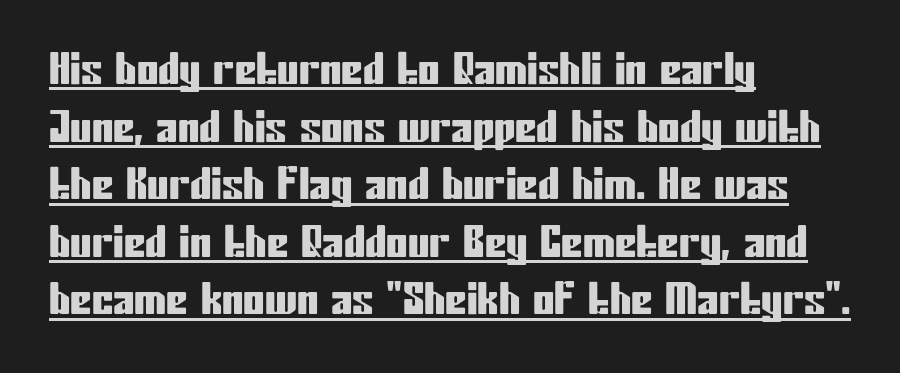
The rendering shows plain stroke endings on the letterforms — a sans-serif design. Caption: lettering with a line underneath. Vertical spacing — default. This rendering uses left alignment, leaving the right contour irregular.
